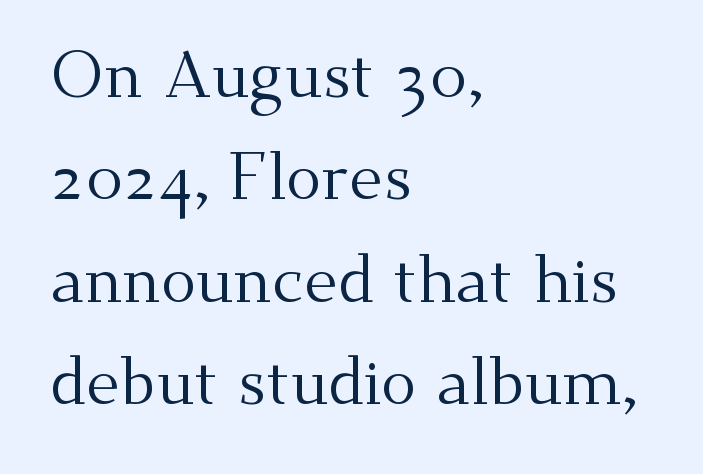
{"serif": "yes", "italic": "no", "bold": "no", "weight": "regular", "width": "normal", "stroke_contrast": "medium", "x_height": "small", "monospaced": "no", "underline": "no", "align": "left", "line_spacing": "normal", "line_spacing_ratio": 1.55, "letter_spacing": "normal", "letter_spacing_em": 0.0, "glyph_px": 66}
